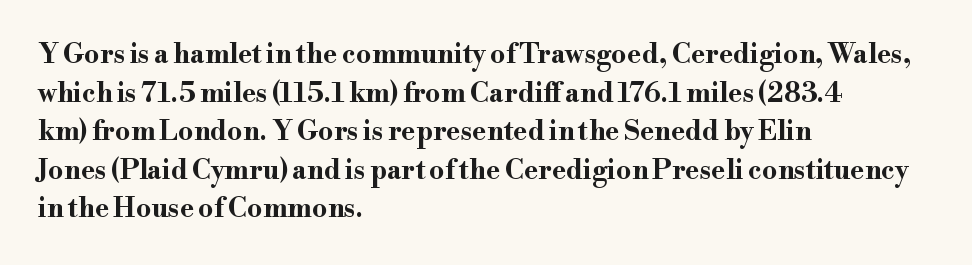
Q: Is the text bold? A: Yes.
Q: Is the text italic (slanted)? A: No, it is upright.
Q: Is the text underlined? A: No.
Q: How is the paragraph aligned? A: Left-aligned.
Q: Is the spacing between letters normal or unusually wide? A: Normal.
Q: Is the spacing between lines tight, normal or loose? A: Normal.
